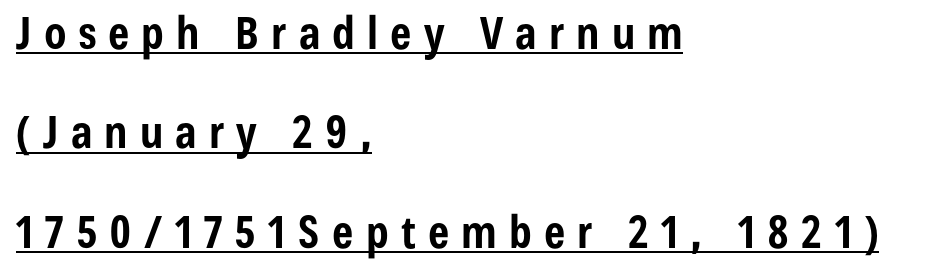
The horizontal fit of the characters is loose and conspicuously gappy. The sample has been set heavy, in full bold. You could fit nearly another row in the gap between these rows. The face used here is proportionally spaced, like ordinary book or web type. The rendered words wear a rule along their underside.
